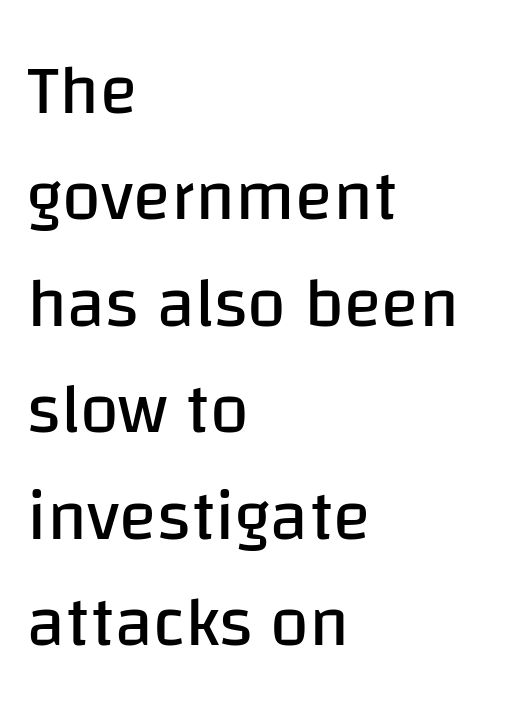
The image shows 70 px regular-weight sans-serif type, upright; set left-aligned, normal line spacing (1.52x), normal letter spacing, not underlined; low stroke contrast and a large x-height.
